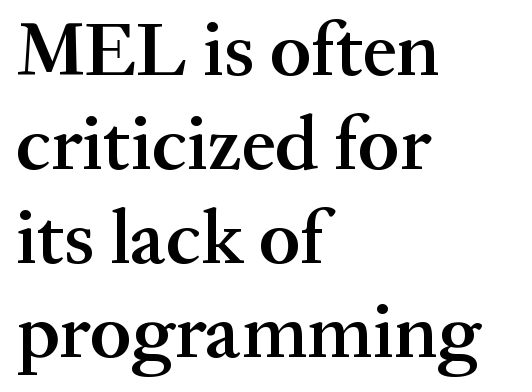
Notice how the stems are strictly vertical — no italics here. Which margin do the lines hug? The left one — the right edge is uneven. Character widths vary here, with narrow letters taking less room than wide ones. Regarding serifs, this sample has them. Between one letter and the next there's only the usual sliver of space. On the weight axis this lands at semibold, roughly 600.
